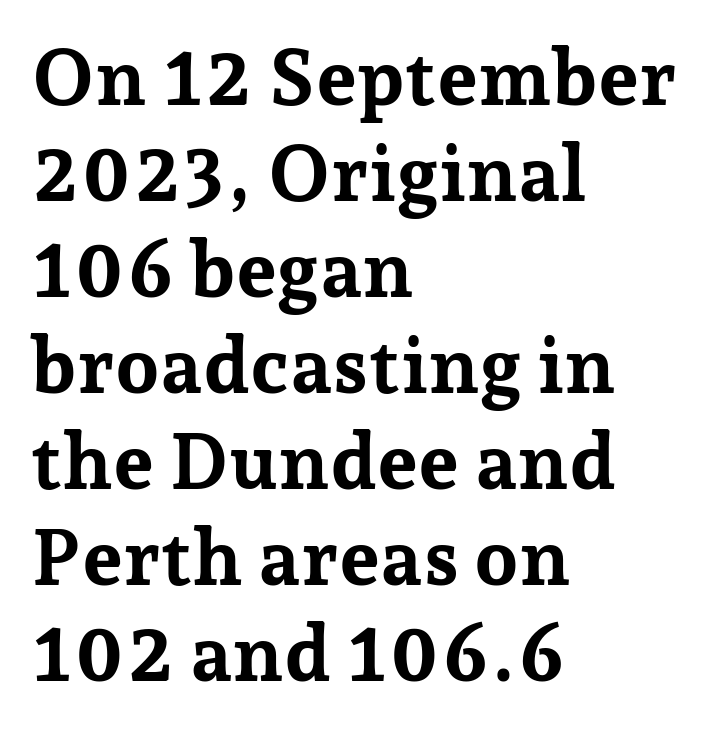
{"serif": "yes", "italic": "no", "bold": "yes", "weight": "bold", "width": "normal", "stroke_contrast": "low", "x_height": "medium", "monospaced": "no", "underline": "no", "align": "left", "line_spacing_ratio": 1.23, "letter_spacing": "normal", "letter_spacing_em": 0.0, "glyph_px": 78}
